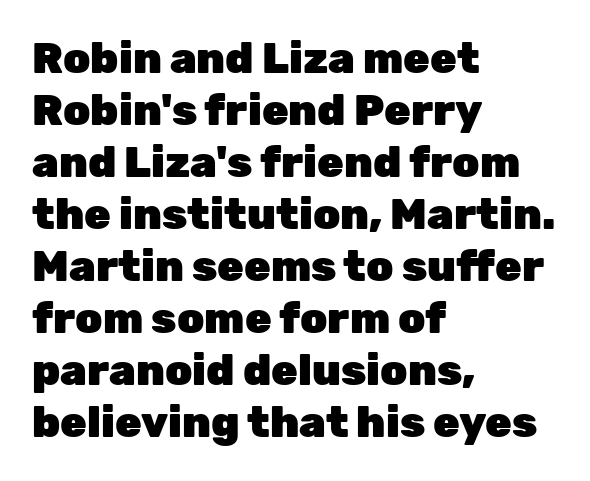
The type family on display is of the sans-serif kind. These lines carry a lot of weight — the face is fully bold. Leftover space on each line is placed entirely after the last word. The horizontal fit of the characters is conventional and even.
